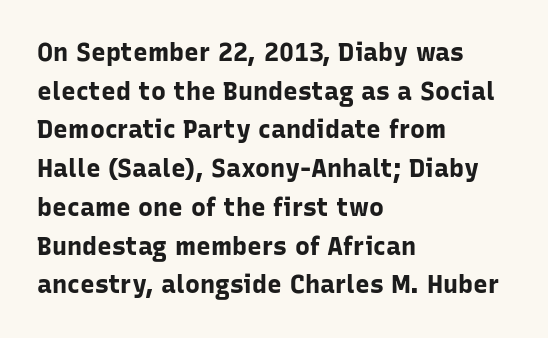
{"italic": "no", "bold": "yes", "underline": "no", "align": "left", "line_spacing": "normal", "line_spacing_ratio": 1.55, "letter_spacing": "normal", "letter_spacing_em": 0.0, "glyph_px": 25}
